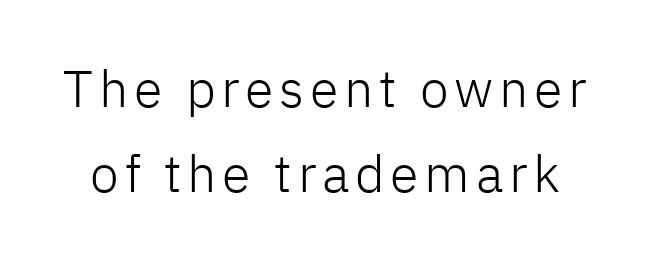
Q: Is the text bold? A: No.
Q: Is the text italic (slanted)? A: No, it is upright.
Q: Is the typeface a serif or a sans-serif typeface? A: Sans-serif.
Q: Is the text underlined? A: No.
Q: Is the spacing between lines tight, normal or loose? A: Normal.
Q: Width (condensed, normal, or wide)? A: Normal.
Q: Stroke contrast? A: Low.
Q: x-height? A: Medium.
Q: Monospaced? A: No.
